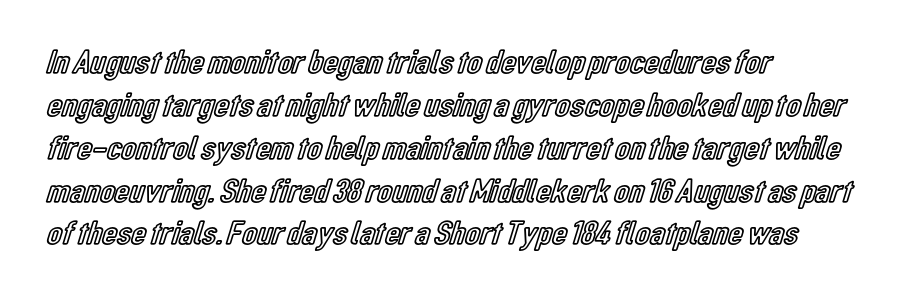
This sample uses plain, unmodified letter spacing. Has an underline been added? It has not. Leading matches the norm, producing a regular column. In CSS terms this would be text-align: left.
